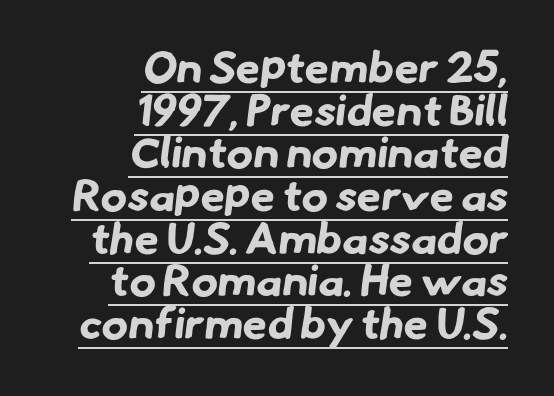
{"serif": "no", "bold": "yes", "weight": "bold", "width": "normal", "stroke_contrast": "low", "x_height": "small", "monospaced": "no", "underline": "yes", "align": "right", "line_spacing": "tight", "line_spacing_ratio": 0.97, "letter_spacing": "normal", "letter_spacing_em": 0.0, "glyph_px": 44}
